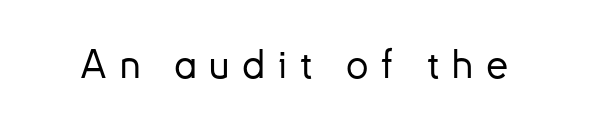
{"serif": "no", "italic": "no", "width": "normal", "stroke_contrast": "low", "x_height": "small", "monospaced": "no", "underline": "no", "letter_spacing": "wide", "letter_spacing_em": 0.32, "glyph_px": 40}
